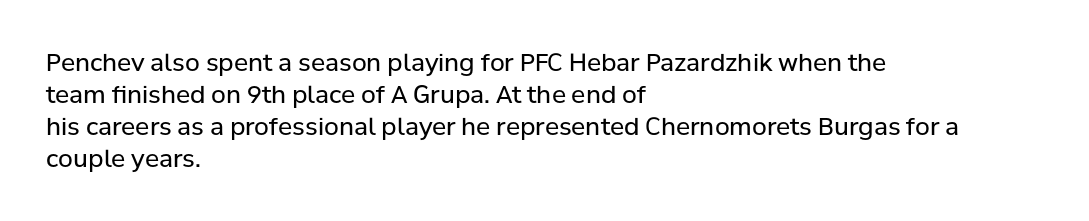
A bare baseline throughout the passage. Does the lettering tilt? It doesn't — this is upright. Leftover space on each line is placed entirely after the last word. Regarding leading, the lines here are spaced in the standard way. Inter-character spacing is left at the font's built-in metrics. Compared with a typical body face, this is equally light or lighter still.
